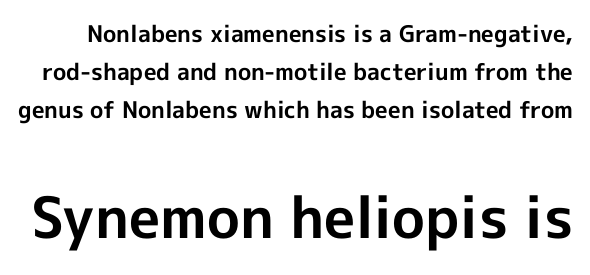
Vertical strokes here are truly vertical. This sample uses a sans-serif face. Letter spacing: default. Lines of text with bare space underneath. The letters advance in unequal steps, a hallmark of proportional type. Type size steps up from the first block to the second.
